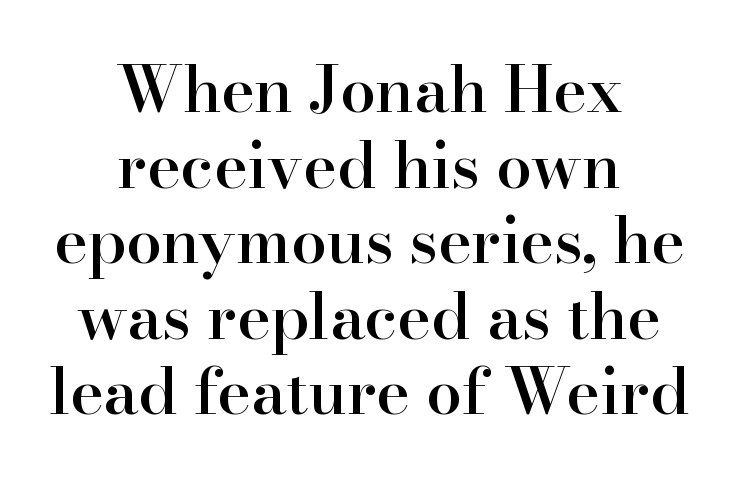
The image shows 64 px semibold serif type, upright; set centered, line spacing 1.18x, normal letter spacing, not underlined; high stroke contrast and a small x-height.
